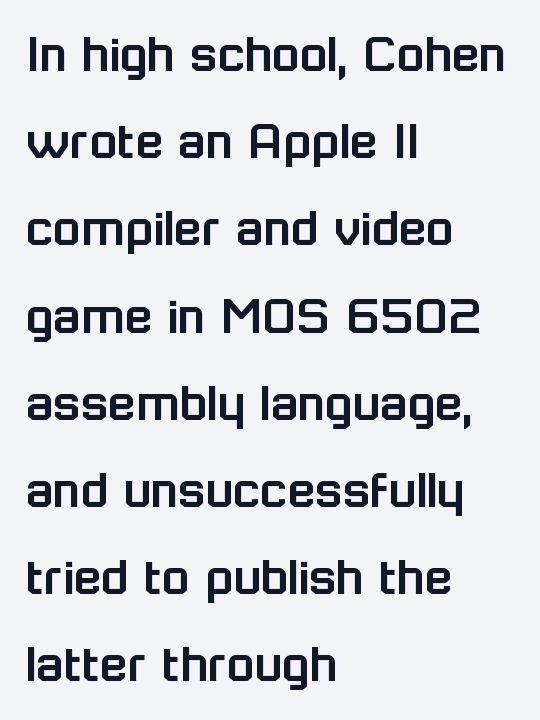
Q: Is the text italic (slanted)? A: No, it is upright.
Q: Is the typeface a serif or a sans-serif typeface? A: Sans-serif.
Q: Is the text underlined? A: No.
Q: How is the paragraph aligned? A: Left-aligned.
Q: Is the spacing between letters normal or unusually wide? A: Normal.
Q: Is the spacing between lines tight, normal or loose? A: Normal.
Q: Width (condensed, normal, or wide)? A: Normal.
Q: Stroke contrast? A: Low.
Q: x-height? A: Medium.
Q: Monospaced? A: No.
